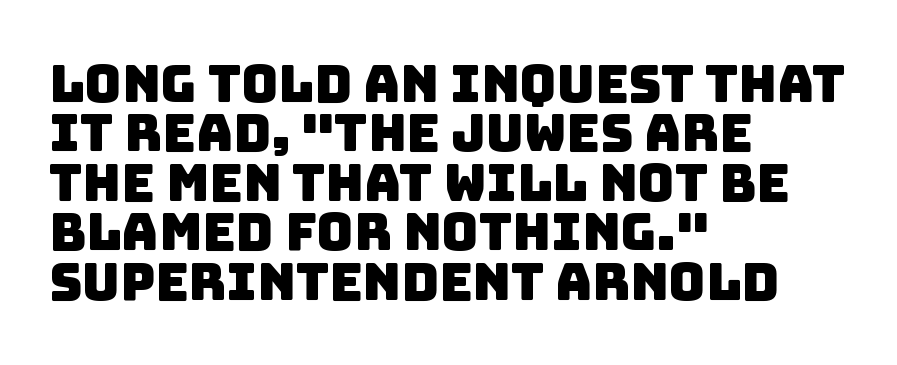
{"serif": "no", "width": "normal", "stroke_contrast": "low", "x_height": "large", "monospaced": "no", "underline": "no", "align": "left", "line_spacing": "tight", "line_spacing_ratio": 0.97, "letter_spacing": "normal", "letter_spacing_em": 0.0, "glyph_px": 51}
